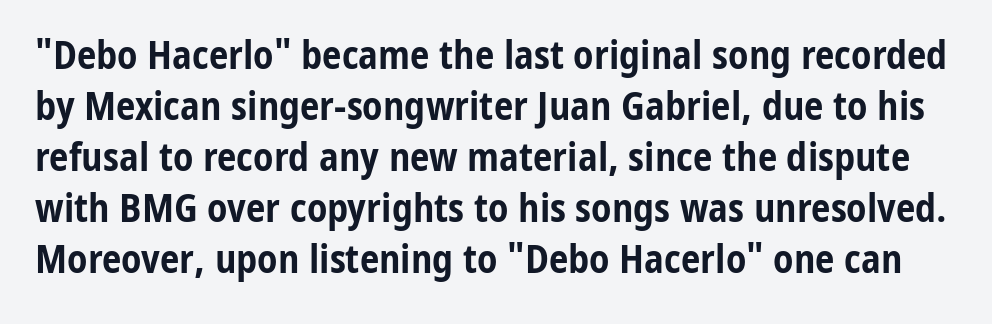
The string is rendered with underlining switched off. The rendering uses natural spacing where letterforms have individual widths. You'd pick this weight for a headline — it's a proper bold. Normally led — the rows are evenly, conventionally spaced. Ordinary non-slanted type is in use.
